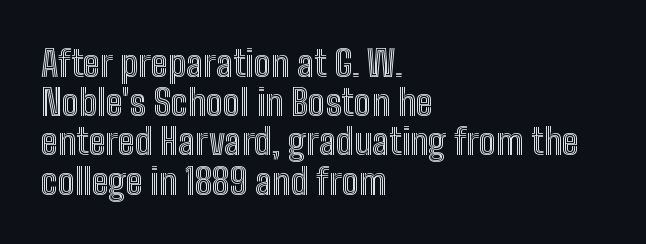
The image shows 36 px condensed type, upright; set left-aligned, tight line spacing (1.09x), normal letter spacing, not underlined; a medium x-height.
